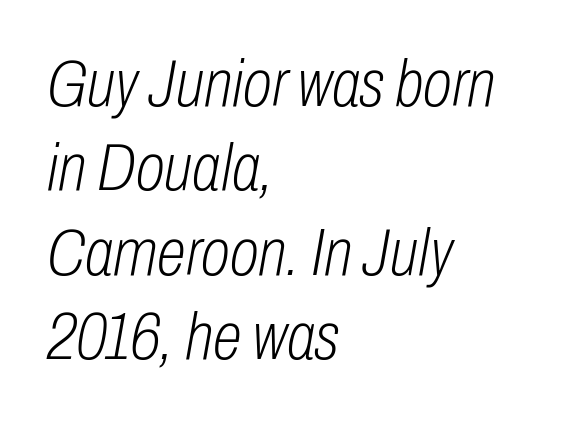
The type is set solid horizontally, with unmodified tracking. No word sits above an underline. Whoever set this chose a conventional vertical rhythm. Is the block centered? No — it sits flush against the left margin. The strokes carry an ordinary text weight at most.
